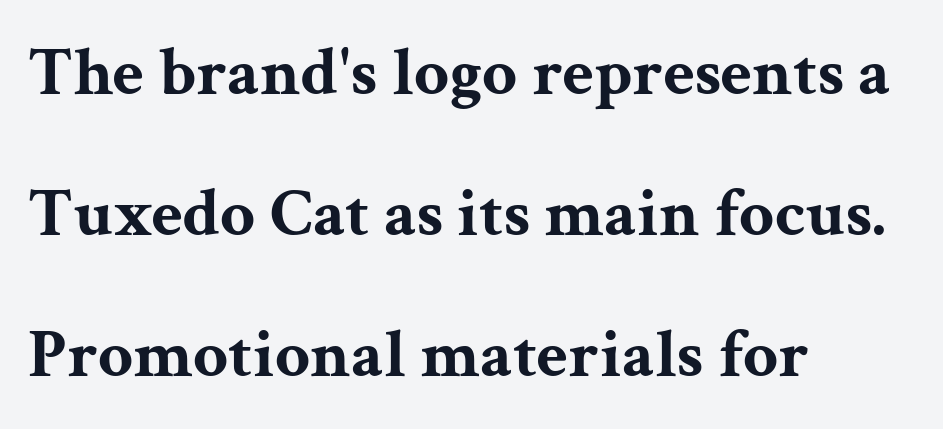
The passage shown is typeset with a serif family. Heft: maximum for text — a bold. Spacing verdict: proportional, widths tailored to each character. This rendering uses left alignment, leaving the right contour irregular. Descenders hang freely into open space.
